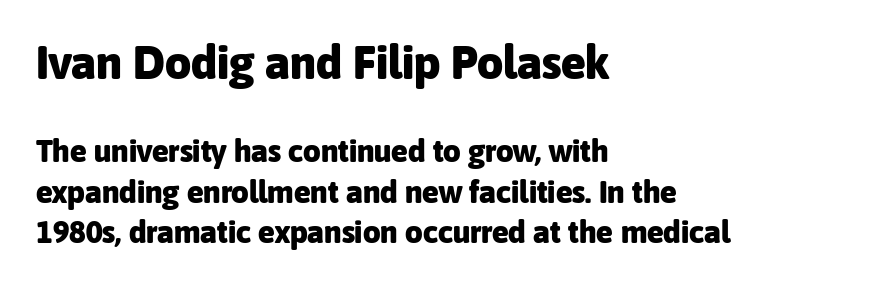
Ordinary non-slanted type is in use. Here the first block reads like a headline and the second like body copy. These lines are rendered in a variable-pitch font. Observe the absence of serifs on each vertical stroke in this sample.
